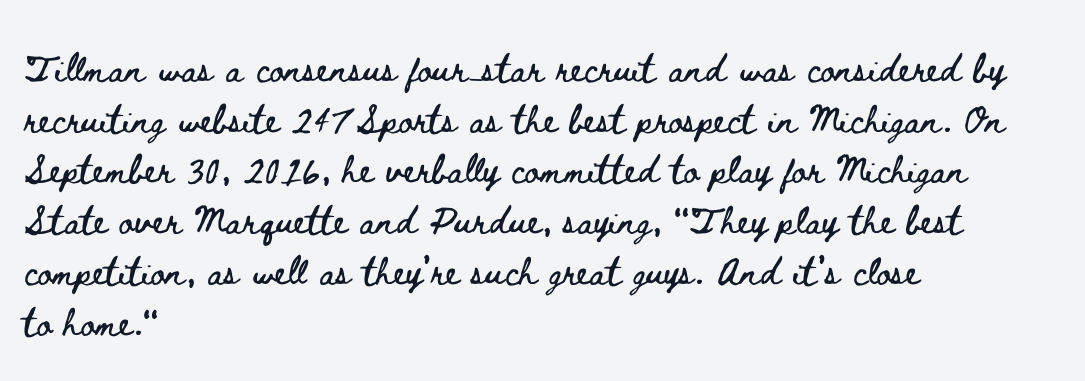
{"width": "wide", "stroke_contrast": "low", "x_height": "small", "monospaced": "no", "underline": "no", "align": "left", "line_spacing": "normal", "line_spacing_ratio": 1.45, "letter_spacing": "normal", "letter_spacing_em": 0.0, "glyph_px": 35}
